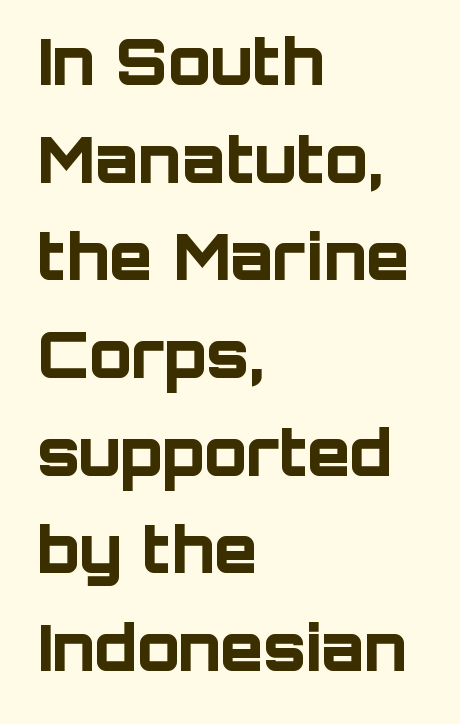
{"serif": "no", "italic": "no", "bold": "yes", "weight": "bold", "width": "normal", "stroke_contrast": "low", "x_height": "large", "monospaced": "no", "underline": "no", "align": "left", "line_spacing": "normal", "line_spacing_ratio": 1.55, "letter_spacing": "normal", "letter_spacing_em": 0.0, "glyph_px": 63}
